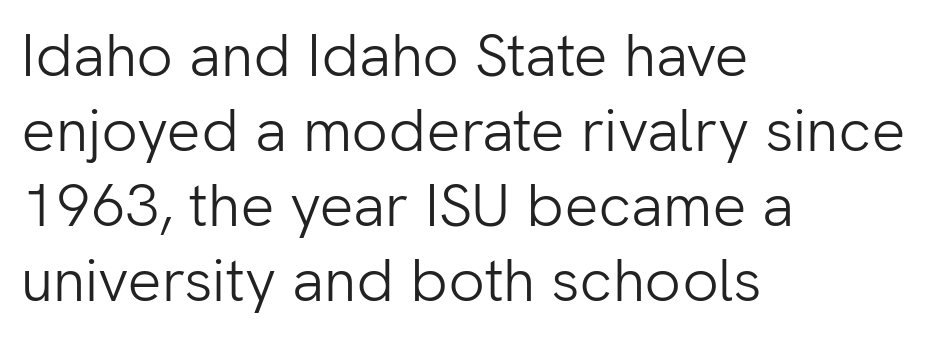
Q: Is the text bold? A: No.
Q: Is the text italic (slanted)? A: No, it is upright.
Q: Is the typeface a serif or a sans-serif typeface? A: Sans-serif.
Q: Is the text underlined? A: No.
Q: How is the paragraph aligned? A: Left-aligned.
Q: Is the spacing between letters normal or unusually wide? A: Normal.
Q: Is the spacing between lines tight, normal or loose? A: Normal.
Q: Width (condensed, normal, or wide)? A: Normal.
Q: Stroke contrast? A: Low.
Q: x-height? A: Medium.
Q: Monospaced? A: No.
